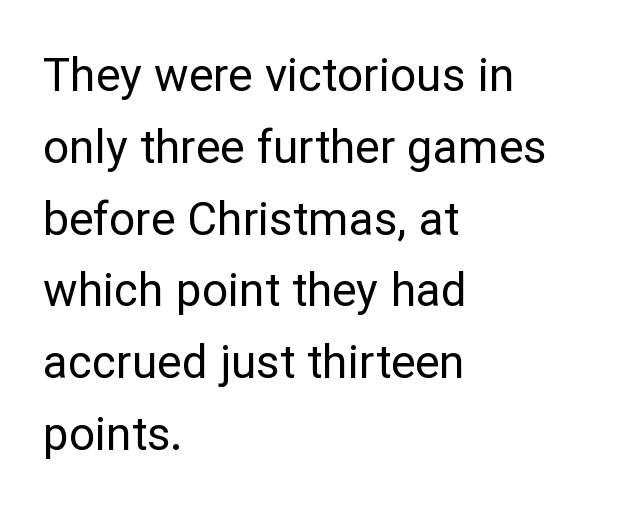
{"serif": "no", "italic": "no", "bold": "no", "weight": "regular", "width": "normal", "stroke_contrast": "low", "x_height": "medium", "monospaced": "no", "underline": "no", "align": "left", "line_spacing": "normal", "line_spacing_ratio": 1.56, "letter_spacing": "normal", "letter_spacing_em": 0.0, "glyph_px": 46}
